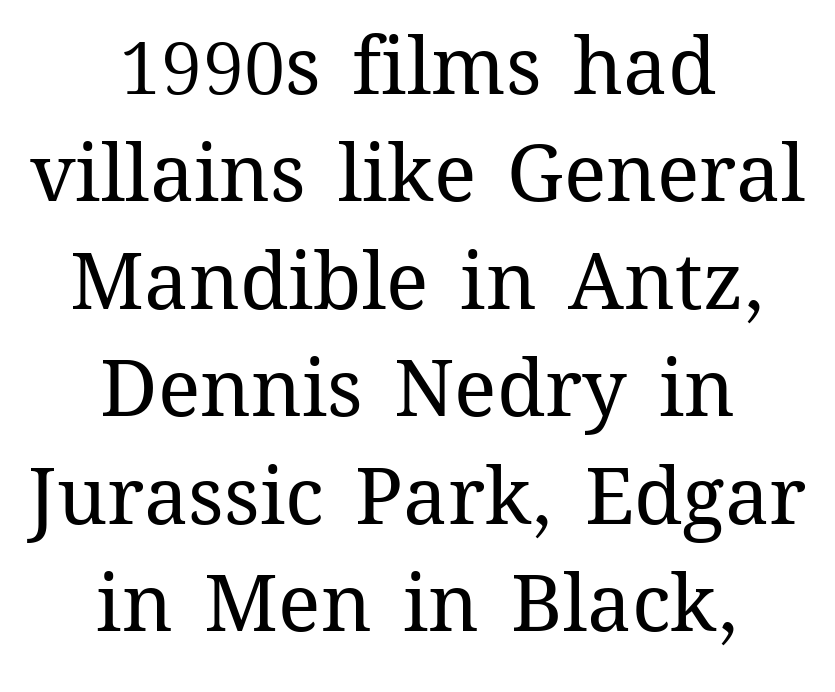
The image shows 79 px regular-weight type, upright; set centered, normal line spacing (1.36x), normal letter spacing, not underlined; medium stroke contrast and a medium x-height.
